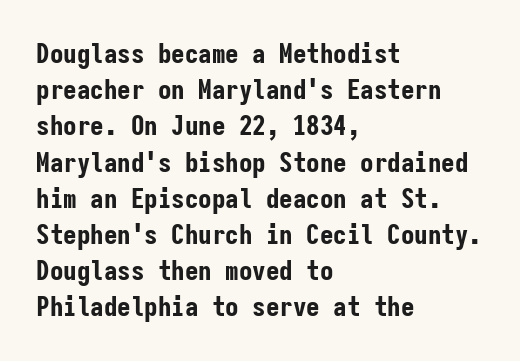
Q: Is the text bold? A: Yes.
Q: Is the text italic (slanted)? A: No, it is upright.
Q: Is the text underlined? A: No.
Q: How is the paragraph aligned? A: Left-aligned.
Q: Is the spacing between letters normal or unusually wide? A: Normal.
Q: Is the spacing between lines tight, normal or loose? A: Normal.
